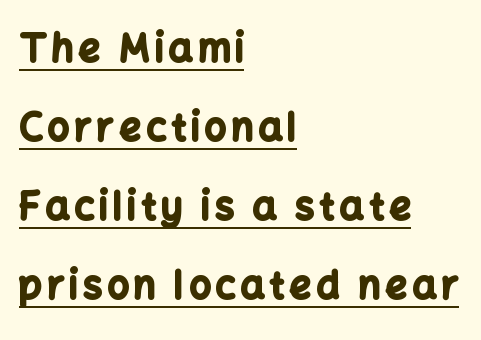
{"serif": "no", "italic": "no", "bold": "yes", "weight": "bold", "width": "normal", "stroke_contrast": "low", "x_height": "medium", "monospaced": "no", "underline": "yes", "align": "left", "line_spacing": "loose", "line_spacing_ratio": 2.08, "glyph_px": 38}
